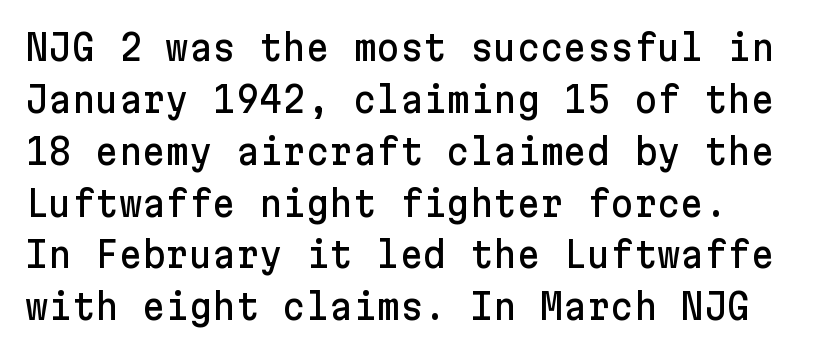
A typesetter would mark this as roman, not italic. Clear beneath every line of the passage. There is no visible air inserted between adjacent glyphs. Are there feet on the stems? There aren't — it's a sans.
